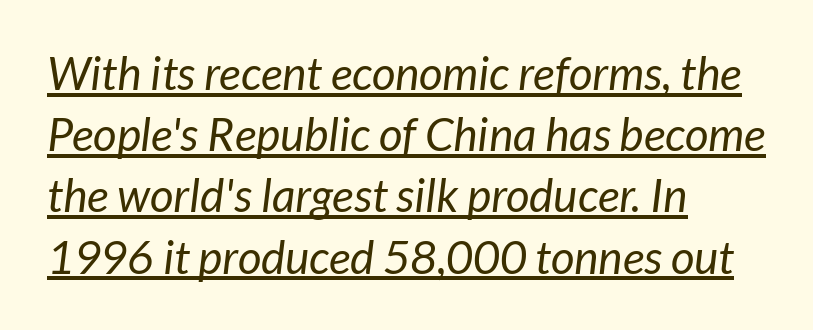
The image shows 46 px regular-weight sans-serif type; set left-aligned, normal line spacing (1.33x), normal letter spacing, underlined; low stroke contrast and a medium x-height.
